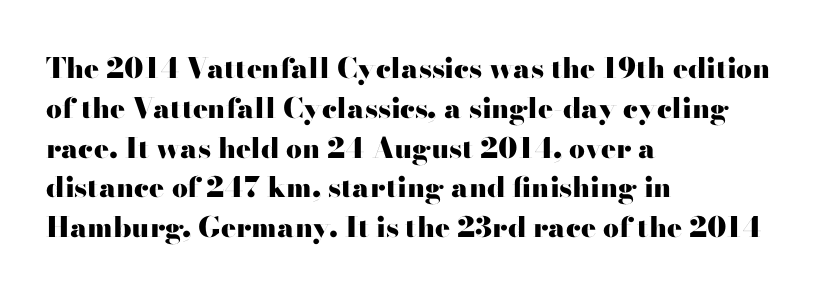
Any mark beneath the type? The region is blank. Does the weight exceed regular? Yes, all the way to bold. The glyphs in this specimen are sans serif. Quick note: not italic, upright. You could not count columns in this text — the font is proportionally spaced. The ragged edge is on the right, which tells us the setting is flush left.
